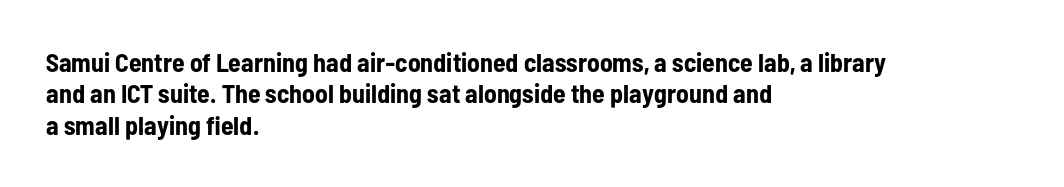
{"italic": "no", "bold": "yes", "underline": "no", "align": "left", "line_spacing_ratio": 1.21, "letter_spacing": "normal", "letter_spacing_em": 0.0, "glyph_px": 26}
